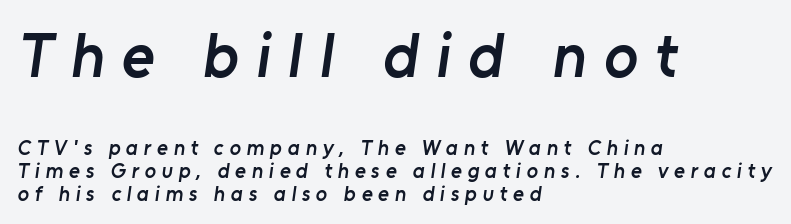
{"serif": "no", "bold": "semi", "weight": "semibold", "width": "normal", "stroke_contrast": "low", "x_height": "medium", "monospaced": "no", "underline": "no", "align": "left", "line_spacing": "tight", "line_spacing_ratio": 1.08, "letter_spacing": "wide", "letter_spacing_em": 0.27, "larger_block": "first", "size_ratio": 3.0, "glyph_px": 63}
